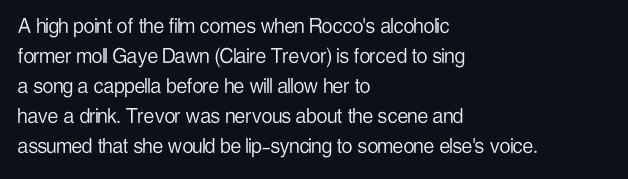
{"italic": "no", "bold": "no", "underline": "no", "align": "left", "line_spacing": "normal", "line_spacing_ratio": 1.25, "letter_spacing": "normal", "letter_spacing_em": 0.0, "glyph_px": 24}
